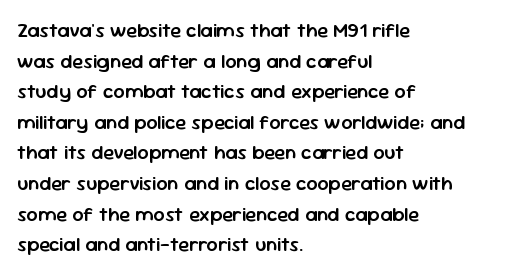
The image shows 20 px text type, upright; set left-aligned, normal line spacing (1.53x), normal letter spacing, not underlined.
